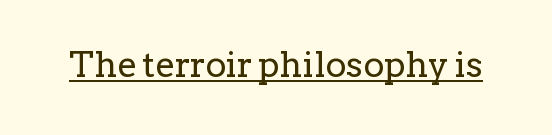
Stroke terminals: seriffed. Italic? Not at all — the glyphs are vertical. The passage shown is typed in a proportional face where columns would drift. Caption: face not bold, strokes unweighted. Honestly, the underline is the first thing you notice here. Short note: letters normally spaced.
